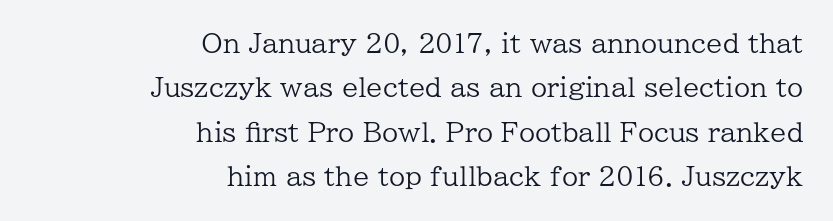
The face looks like a standard text weight, possibly lighter. Each line ends at the same right margin while the left side varies. How are the letters spaced? Ordinarily, with no added tracking. These lines were composed using upright roman letters. The passage shown is not underscored anywhere.
